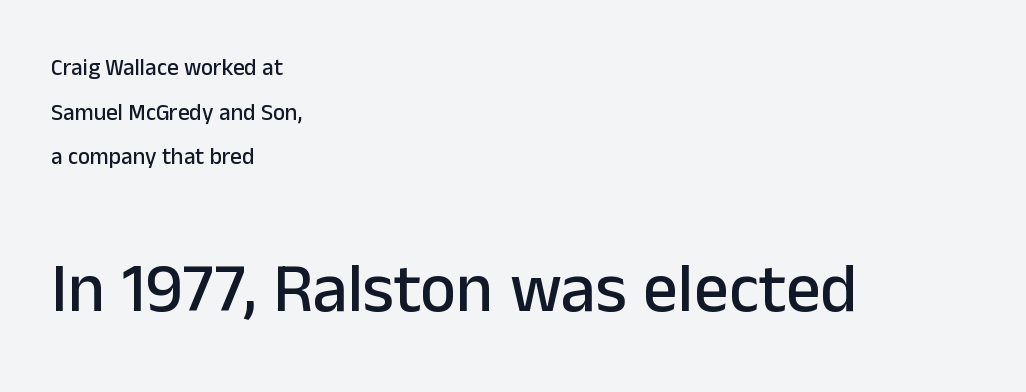
The image shows 69 px sans-serif type, upright; set left-aligned, loose line spacing (1.94x), normal letter spacing, not underlined; the second (bottom) block is 3.0x larger; low stroke contrast and a medium x-height.
